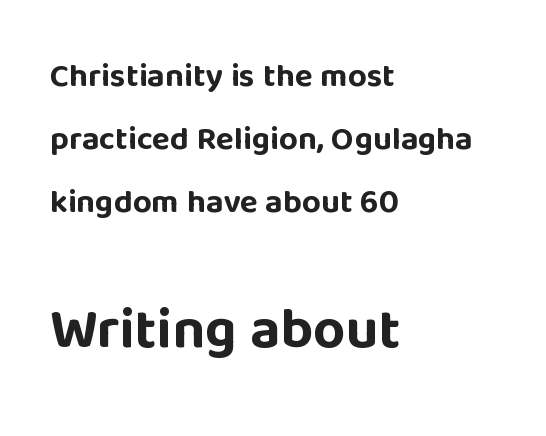
Line starts are locked; line ends wander. Whoever set this chose breathing room over compactness in the vertical rhythm. Rule under the text: the space is simply empty. Is this a fixed-width face? No — the glyphs have proportional, varying widths.
